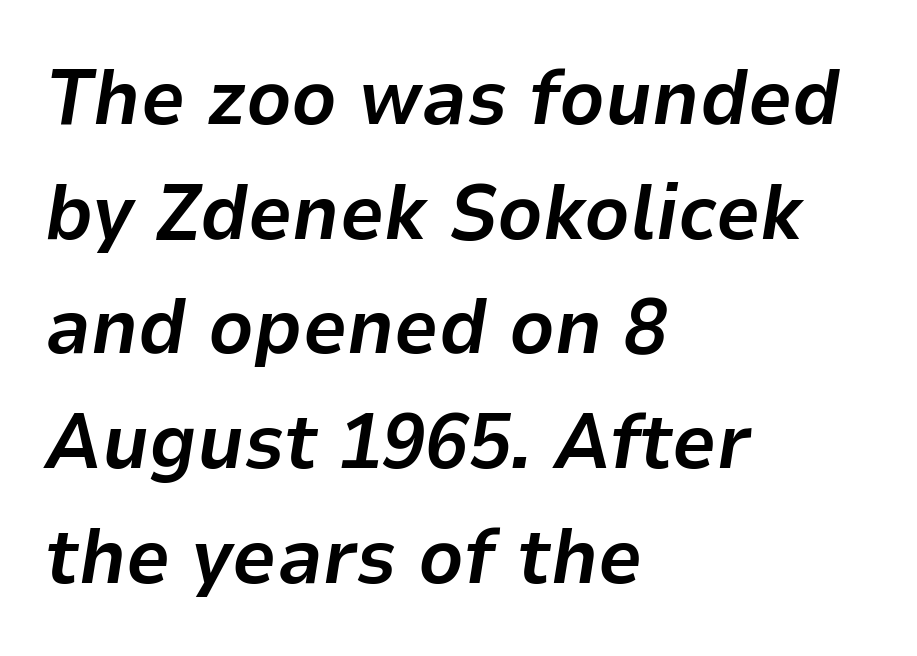
Letters rest on an invisible, unmarked baseline. Does the lettering tilt? It does — this is italic. Horizontal alignment here is leftward, the default for most running prose. The strokes are fattened all the way to bold. Words appear dense and cohesive because spacing is normal. Each letter keeps its own natural width here, so spacing adapts to shape.
